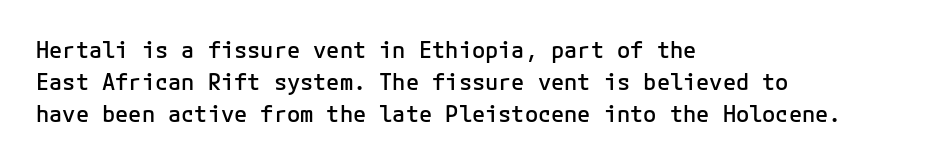
{"italic": "no", "bold": "semi", "underline": "no", "align": "left", "line_spacing": "normal", "line_spacing_ratio": 1.46, "letter_spacing": "normal", "letter_spacing_em": 0.0, "glyph_px": 22}
